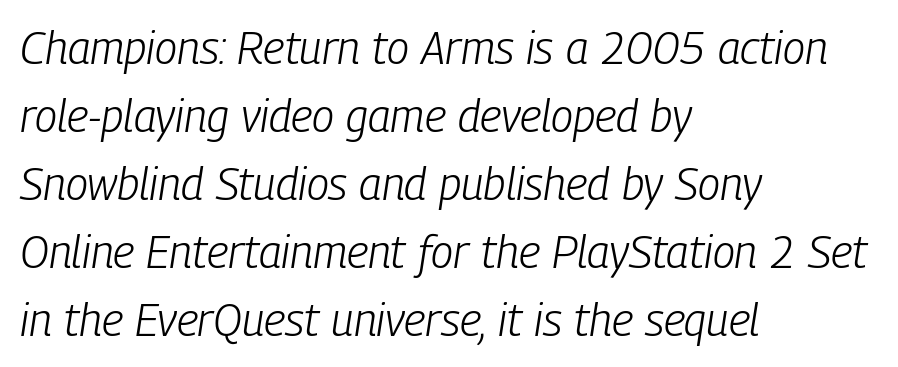
Q: Is the text bold? A: No.
Q: Is the text italic (slanted)? A: Yes, it leans right by about 9 degrees.
Q: Is the text underlined? A: No.
Q: How is the paragraph aligned? A: Left-aligned.
Q: Is the spacing between letters normal or unusually wide? A: Normal.
Q: Is the spacing between lines tight, normal or loose? A: Normal.
Q: Width (condensed, normal, or wide)? A: Condensed.
Q: Stroke contrast? A: Low.
Q: x-height? A: Medium.
Q: Monospaced? A: No.
